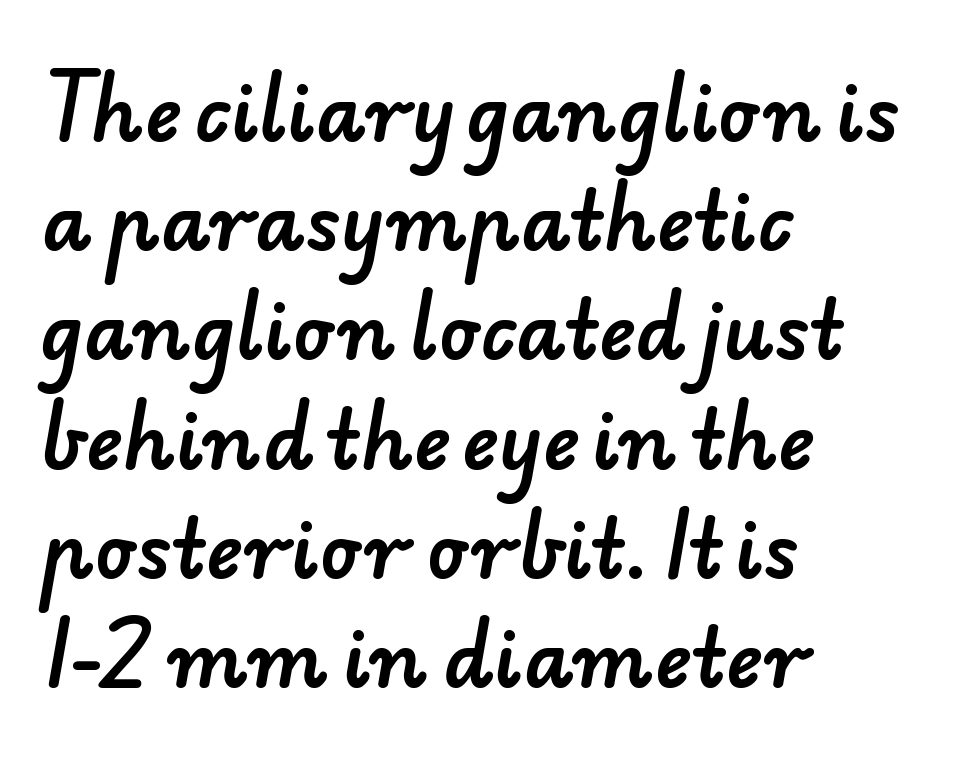
Q: Is the typeface a serif or a sans-serif typeface? A: Sans-serif.
Q: Is the text underlined? A: No.
Q: How is the paragraph aligned? A: Left-aligned.
Q: Is the spacing between letters normal or unusually wide? A: Normal.
Q: Is the spacing between lines tight, normal or loose? A: Normal.
Q: Width (condensed, normal, or wide)? A: Normal.
Q: Stroke contrast? A: Low.
Q: x-height? A: Small.
Q: Monospaced? A: No.
